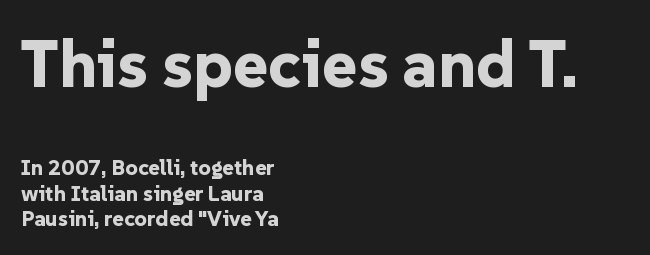
Q: Is the text bold? A: Yes.
Q: Is the text italic (slanted)? A: No, it is upright.
Q: Is the typeface a serif or a sans-serif typeface? A: Sans-serif.
Q: Is the text underlined? A: No.
Q: How is the paragraph aligned? A: Left-aligned.
Q: Is the spacing between letters normal or unusually wide? A: Normal.
Q: Which block of text is set in a larger size, the first (top) or the second (bottom)? A: The first (top) one.
Q: Width (condensed, normal, or wide)? A: Normal.
Q: Stroke contrast? A: Low.
Q: x-height? A: Medium.
Q: Monospaced? A: No.
